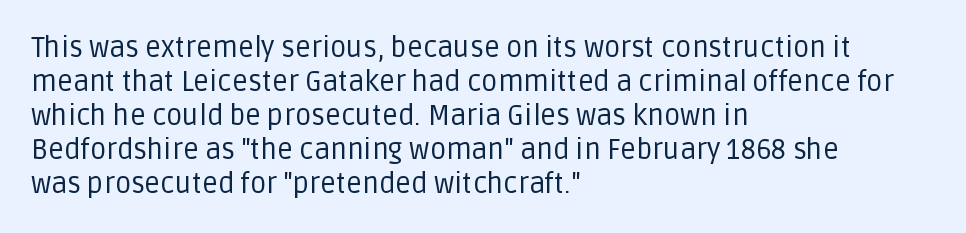
The image shows 28 px regular-weight sans-serif type, upright; set left-aligned, line spacing 1.21x, normal letter spacing, not underlined; low stroke contrast and a large x-height.
